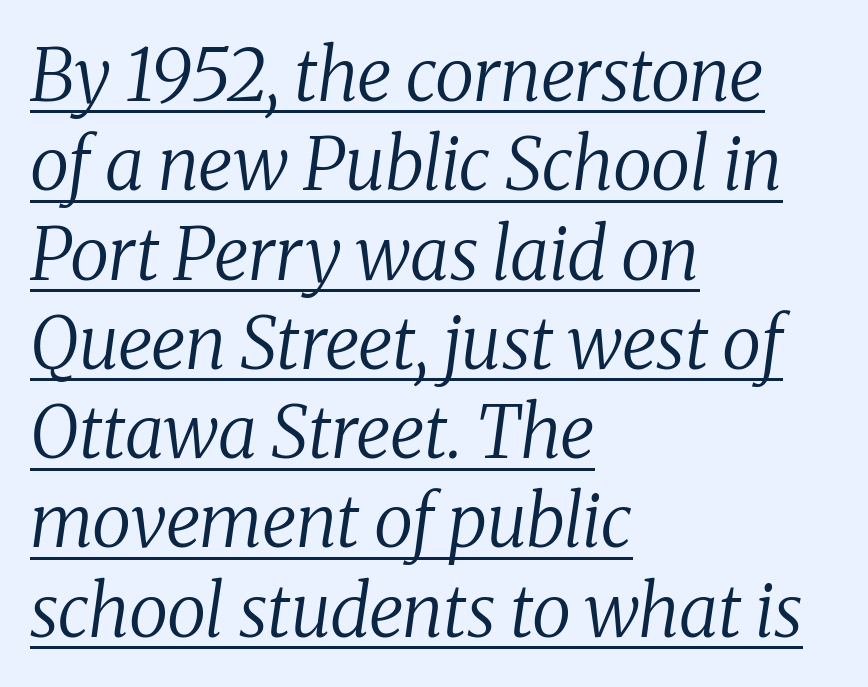
Q: Is the text bold? A: No.
Q: Is the text italic (slanted)? A: Yes, it leans right by about 8 degrees.
Q: Is the typeface a serif or a sans-serif typeface? A: Serif.
Q: Is the text underlined? A: Yes.
Q: How is the paragraph aligned? A: Left-aligned.
Q: Is the spacing between letters normal or unusually wide? A: Normal.
Q: Width (condensed, normal, or wide)? A: Normal.
Q: Stroke contrast? A: Medium.
Q: x-height? A: Medium.
Q: Monospaced? A: No.
